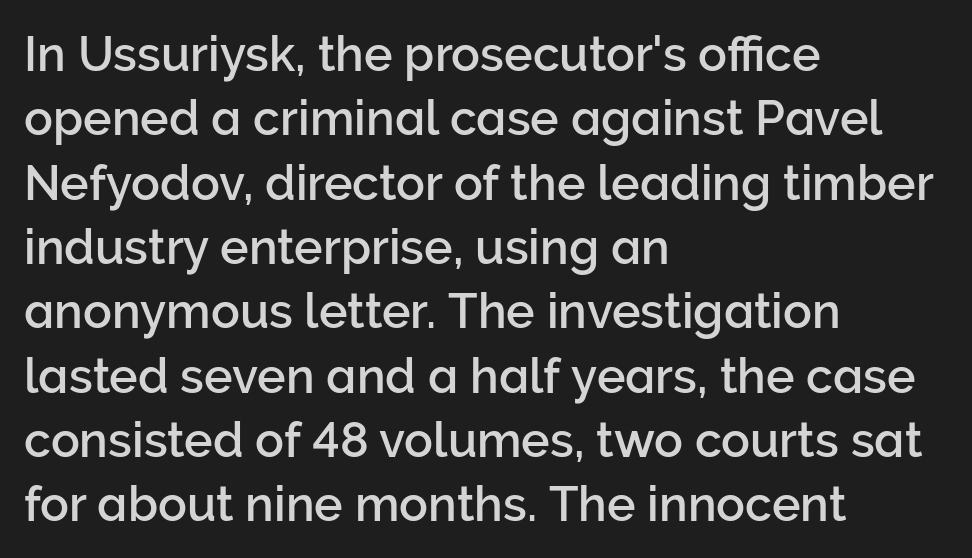
Q: Is the text italic (slanted)? A: No, it is upright.
Q: Is the typeface a serif or a sans-serif typeface? A: Sans-serif.
Q: Is the text underlined? A: No.
Q: How is the paragraph aligned? A: Left-aligned.
Q: Is the spacing between letters normal or unusually wide? A: Normal.
Q: Is the spacing between lines tight, normal or loose? A: Normal.
Q: Width (condensed, normal, or wide)? A: Normal.
Q: Stroke contrast? A: Low.
Q: x-height? A: Medium.
Q: Monospaced? A: No.
